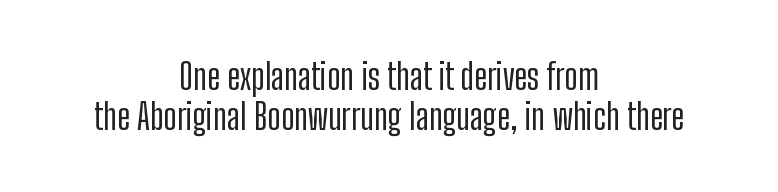
The image shows 36 px condensed sans-serif type, upright; set centered, tight line spacing (1.1x), normal letter spacing, not underlined; low stroke contrast and a medium x-height.
